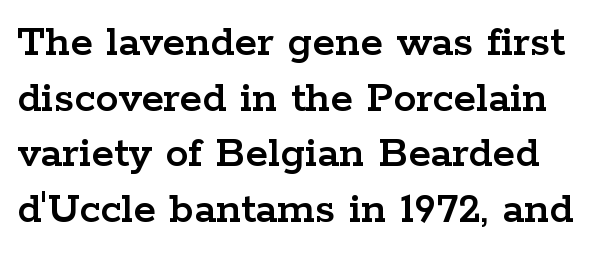
Each letter keeps its own natural width here, so spacing adapts to shape. The specimen reads as upright at a glance. Does extra space separate the letters? No, they use regular spacing. Quick note: underline off.
